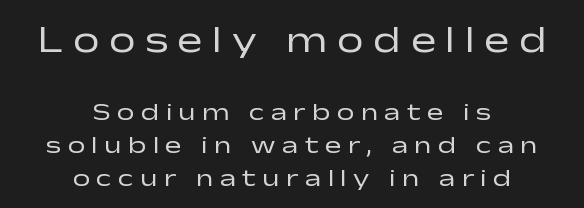
{"serif": "no", "italic": "no", "bold": "no", "weight": "regular", "width": "wide", "stroke_contrast": "low", "x_height": "medium", "monospaced": "no", "underline": "no", "align": "center", "line_spacing": "normal", "line_spacing_ratio": 1.31, "letter_spacing": "wide", "letter_spacing_em": 0.25, "larger_block": "first", "size_ratio": 1.52, "glyph_px": 38}
